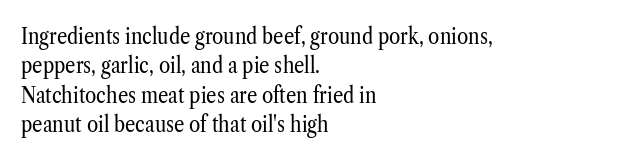
The image shows 23 px text type, upright; set left-aligned, normal line spacing (1.28x), normal letter spacing, not underlined.
